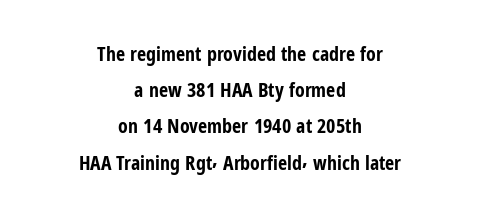
{"italic": "no", "bold": "yes", "underline": "no", "align": "center", "line_spacing_ratio": 1.81, "letter_spacing": "normal", "letter_spacing_em": 0.0, "glyph_px": 20}
